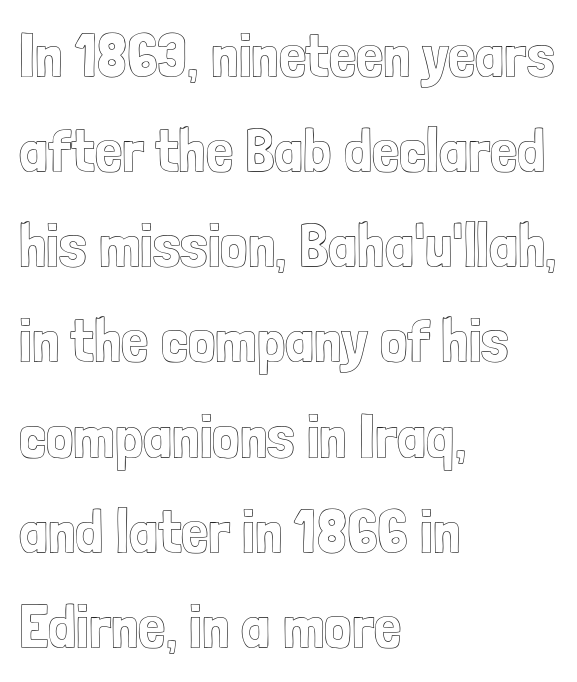
Q: Is the text italic (slanted)? A: No, it is upright.
Q: Is the text underlined? A: No.
Q: How is the paragraph aligned? A: Left-aligned.
Q: Is the spacing between letters normal or unusually wide? A: Normal.
Q: Is the spacing between lines tight, normal or loose? A: Normal.
Q: Width (condensed, normal, or wide)? A: Condensed.
Q: x-height? A: Medium.
Q: Monospaced? A: No.
